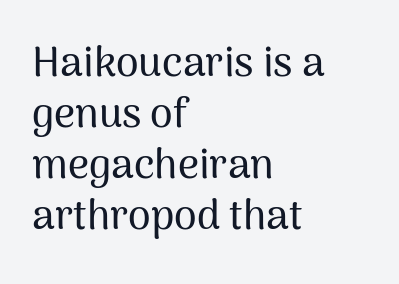
The image shows 41 px sans-serif type, upright; set left-aligned, line spacing 1.24x, normal letter spacing, not underlined; medium stroke contrast and a medium x-height.
